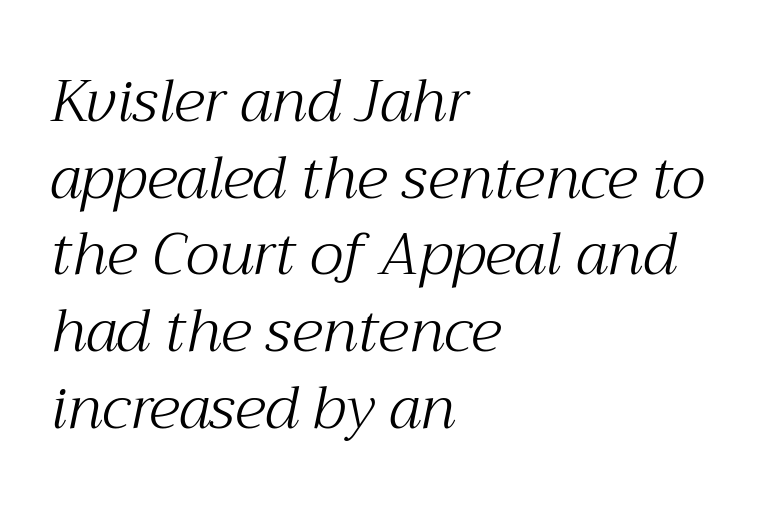
{"serif": "yes", "italic": "yes", "lean": "right", "slant_degrees": 12, "bold": "no", "weight": "light", "width": "normal", "stroke_contrast": "medium", "x_height": "medium", "monospaced": "no", "underline": "no", "align": "left", "line_spacing": "normal", "line_spacing_ratio": 1.3, "letter_spacing": "normal", "letter_spacing_em": 0.0, "glyph_px": 59}
